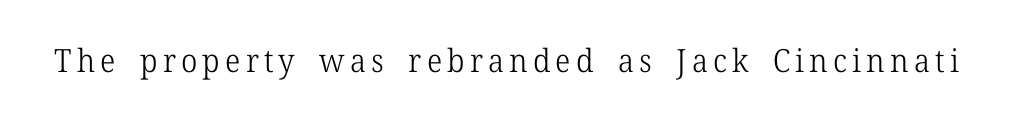
The image shows 32 px light serif type, upright; set not underlined; low stroke contrast and a medium x-height.
